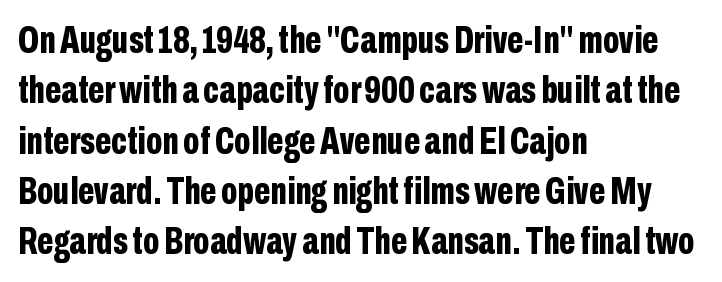
{"serif": "no", "italic": "no", "bold": "yes", "weight": "bold", "width": "condensed", "stroke_contrast": "low", "x_height": "medium", "monospaced": "no", "underline": "no", "align": "left", "line_spacing": "normal", "line_spacing_ratio": 1.29, "letter_spacing": "normal", "letter_spacing_em": 0.0, "glyph_px": 39}
